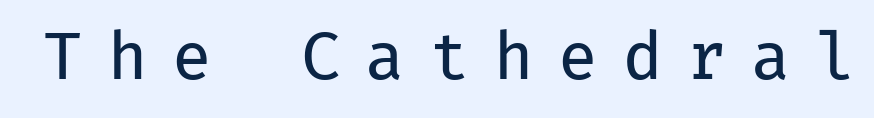
{"serif": "no", "italic": "no", "bold": "no", "weight": "regular", "width": "normal", "stroke_contrast": "low", "x_height": "medium", "monospaced": "yes", "underline": "no", "letter_spacing": "wide", "letter_spacing_em": 0.39, "glyph_px": 64}
